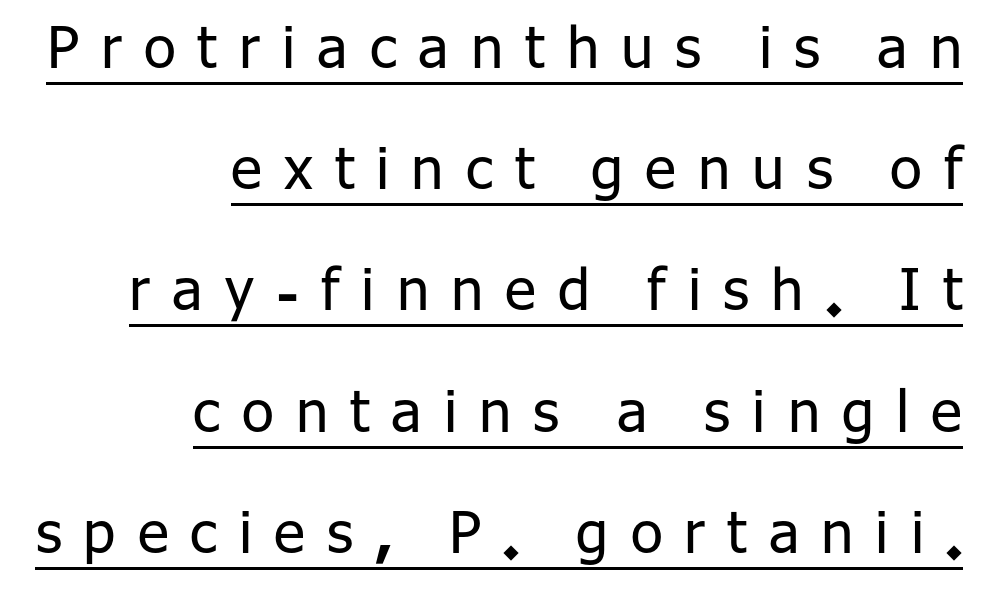
Q: Is the text bold? A: No.
Q: Is the text italic (slanted)? A: No, it is upright.
Q: Is the typeface a serif or a sans-serif typeface? A: Sans-serif.
Q: Is the text underlined? A: Yes.
Q: How is the paragraph aligned? A: Right-aligned.
Q: Is the spacing between letters normal or unusually wide? A: Unusually wide.
Q: Is the spacing between lines tight, normal or loose? A: Loose.
Q: Width (condensed, normal, or wide)? A: Normal.
Q: Stroke contrast? A: Low.
Q: x-height? A: Medium.
Q: Monospaced? A: No.
